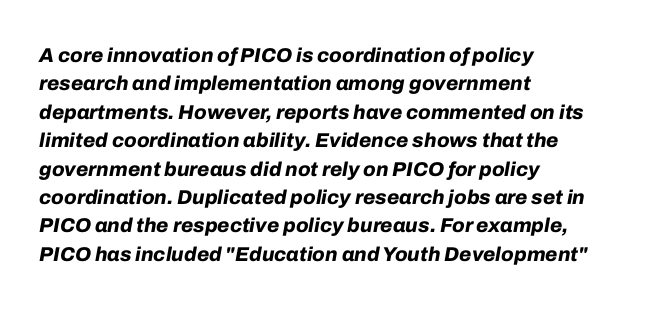
Notice how descenders clear the ascenders below comfortably — that's standard leading. Honestly, there is no underline to notice here at all. Tall strokes in this sample are angled rather than plumb. The setting favours the left margin, as ordinary paragraphs usually do. Strokes here are thick enough to call this a true bold. You could call the tracking neutral — neither tight nor loose.
